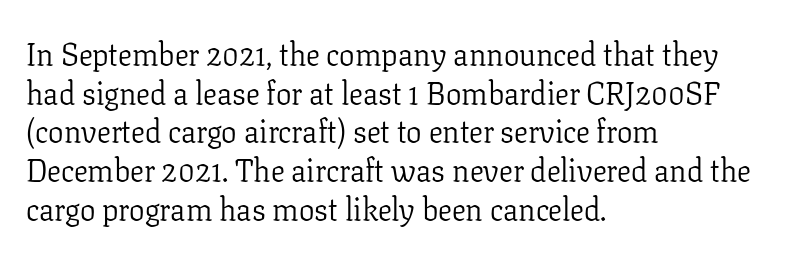
The image shows 31 px light serif type, upright; set left-aligned, normal line spacing (1.25x), normal letter spacing, not underlined; low stroke contrast and a medium x-height.
